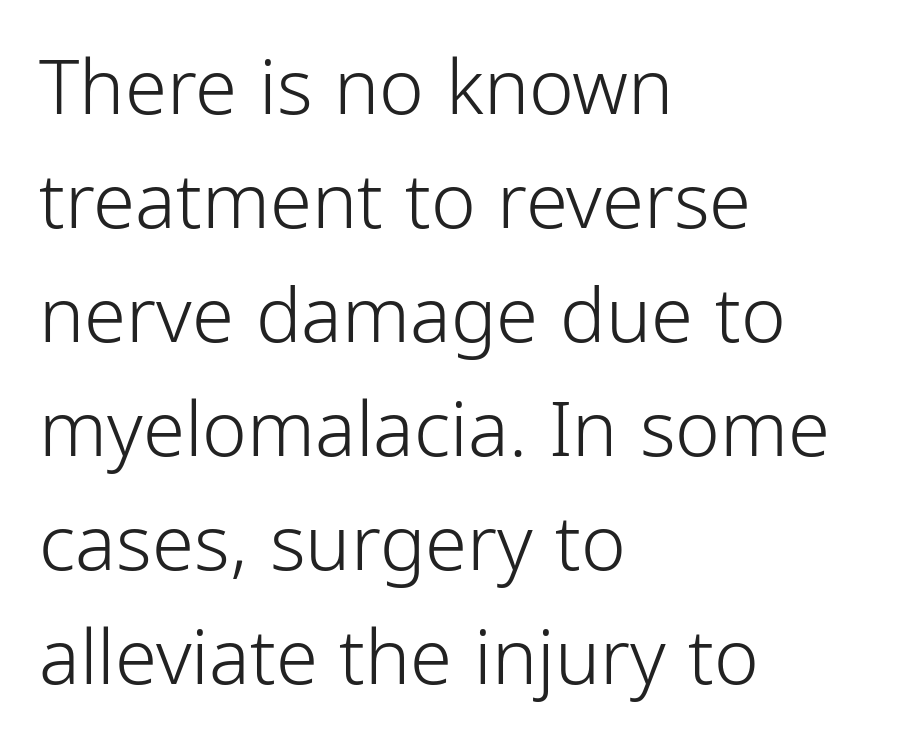
The image shows 76 px light, condensed sans-serif type, upright; set left-aligned, normal line spacing (1.5x), normal letter spacing, not underlined; low stroke contrast and a medium x-height.
